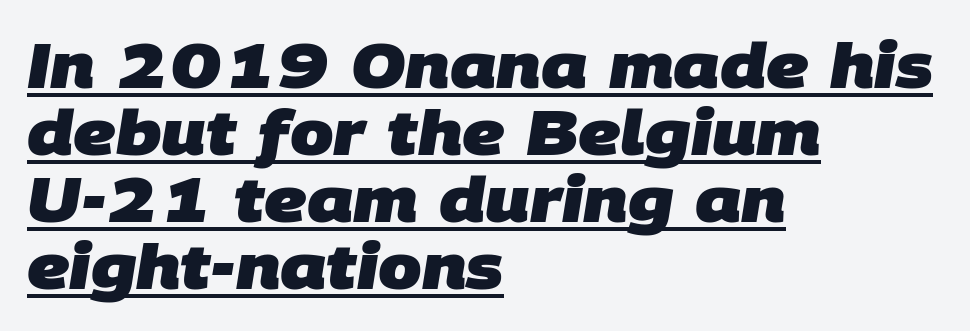
{"serif": "no", "bold": "yes", "weight": "heavy", "width": "normal", "stroke_contrast": "low", "x_height": "large", "monospaced": "no", "underline": "yes", "align": "left", "line_spacing": "tight", "line_spacing_ratio": 1.08, "letter_spacing": "normal", "letter_spacing_em": 0.0, "glyph_px": 62}
